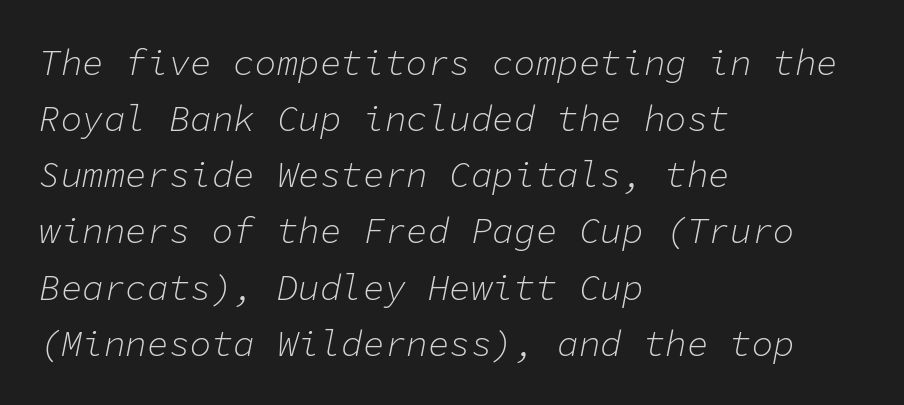
Q: Is the text bold? A: No.
Q: Is the text italic (slanted)? A: Yes, it leans right by about 11 degrees.
Q: Is the text underlined? A: No.
Q: How is the paragraph aligned? A: Left-aligned.
Q: Is the spacing between letters normal or unusually wide? A: Normal.
Q: Is the spacing between lines tight, normal or loose? A: Normal.
Q: Width (condensed, normal, or wide)? A: Normal.
Q: Stroke contrast? A: Low.
Q: x-height? A: Medium.
Q: Monospaced? A: Yes.
